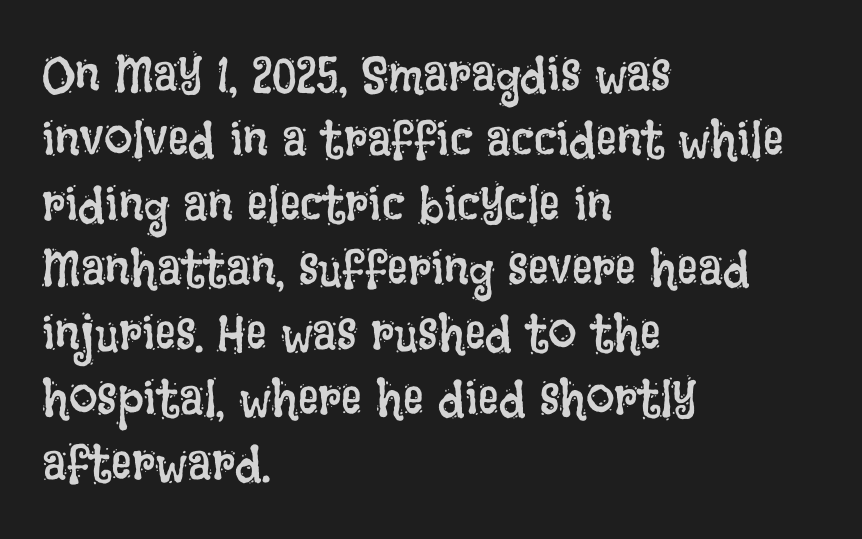
Clear beneath every line of the passage. Tall strokes in this sample are plumb rather than angled. Tracking value appears to be zero — textbook default spacing. The font is comparable to plain body text, perhaps lighter. Think of a printed novel: that variable character pitch is what you see here. Where is the straight margin? On the left.
